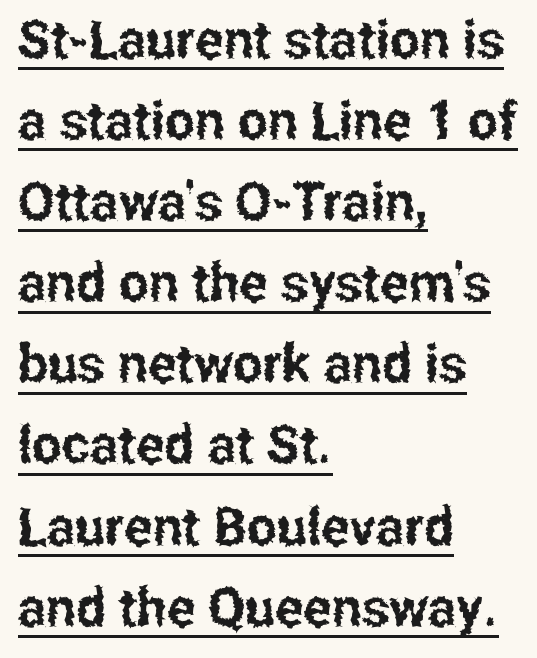
You could not count columns in this text — the font is proportionally spaced. Baseline-to-baseline distance is the conventional proportion of letter height. Every stem runs plumb, perpendicular to the baseline. Here the glyphs are tracked normally, forming tight word shapes.
